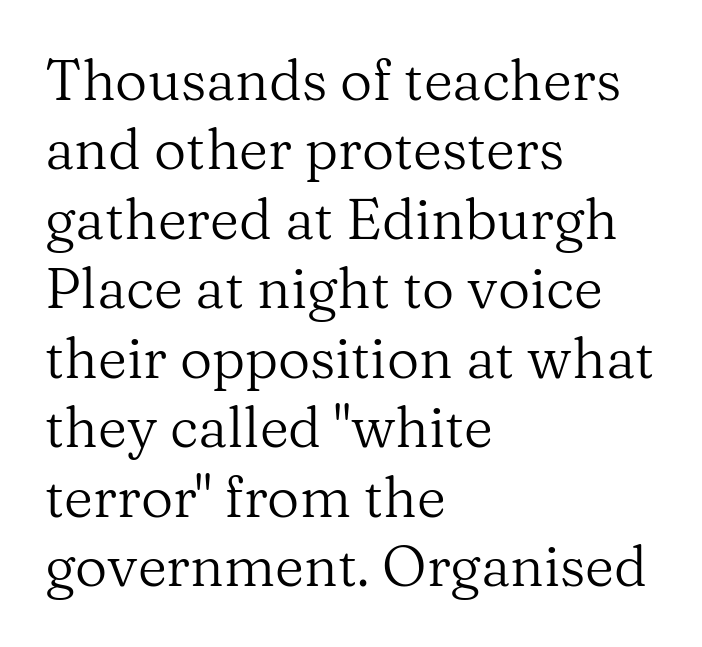
Q: Is the text bold? A: No.
Q: Is the text italic (slanted)? A: No, it is upright.
Q: Is the typeface a serif or a sans-serif typeface? A: Serif.
Q: Is the text underlined? A: No.
Q: How is the paragraph aligned? A: Left-aligned.
Q: Is the spacing between letters normal or unusually wide? A: Normal.
Q: Width (condensed, normal, or wide)? A: Normal.
Q: Stroke contrast? A: Medium.
Q: x-height? A: Medium.
Q: Monospaced? A: No.
